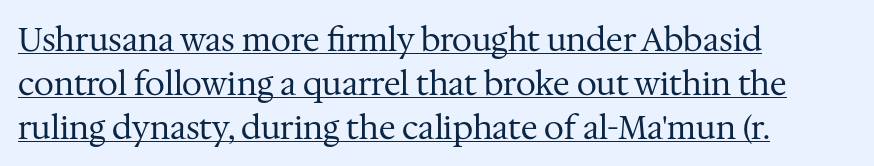
Honestly, the underline is the first thing you notice here. Posture: straight, roman, zero tilt. Each line starts at the same left margin while the right side varies. Spacing between characters is what you'd get straight out of the box.
